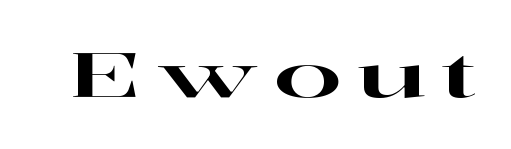
Rule under the text: the space is simply empty. The face used here is proportionally spaced, like ordinary book or web type. This rendering employs a face with finishing strokes, i.e., a serif. Spacing between characters has been opened up far beyond the box default. The lettering holds an erect, upright posture throughout.
